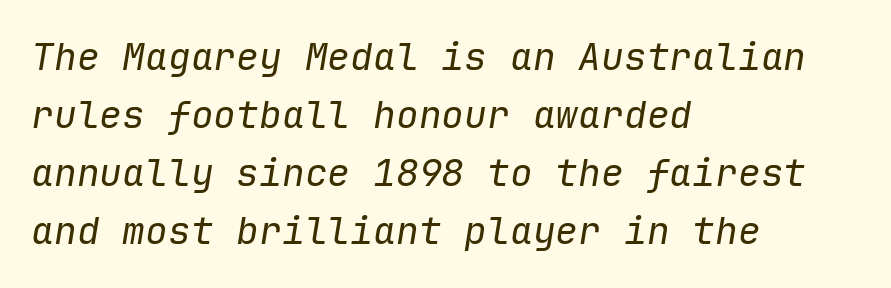
{"italic": "yes", "lean": "right", "slant_degrees": 9, "bold": "no", "weight": "regular", "width": "normal", "stroke_contrast": "low", "x_height": "medium", "monospaced": "yes", "underline": "no", "align": "left", "line_spacing": "normal", "line_spacing_ratio": 1.53, "letter_spacing": "normal", "letter_spacing_em": 0.0, "glyph_px": 38}
